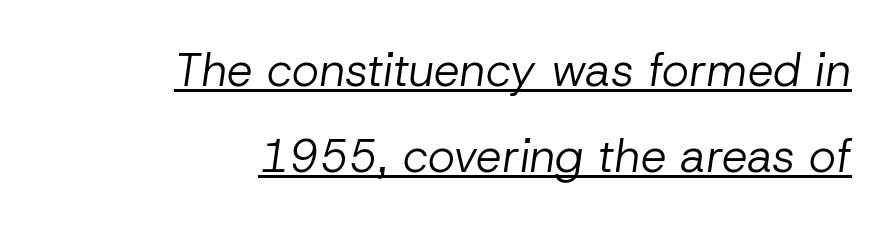
Q: Is the text bold? A: No.
Q: Is the text italic (slanted)? A: Yes, it leans right by about 8 degrees.
Q: Is the text underlined? A: Yes.
Q: How is the paragraph aligned? A: Right-aligned.
Q: Is the spacing between letters normal or unusually wide? A: Normal.
Q: Width (condensed, normal, or wide)? A: Normal.
Q: Stroke contrast? A: Low.
Q: x-height? A: Medium.
Q: Monospaced? A: No.
